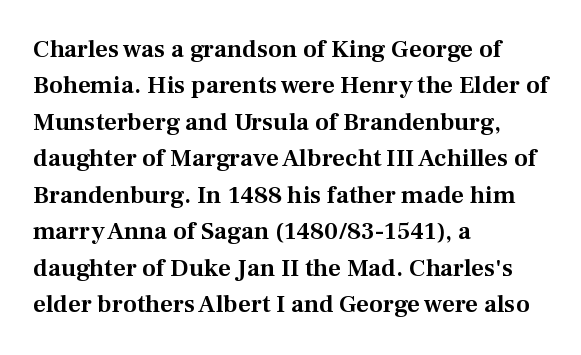
The image shows 25 px text type, upright; set left-aligned, normal line spacing (1.46x), normal letter spacing, not underlined.
